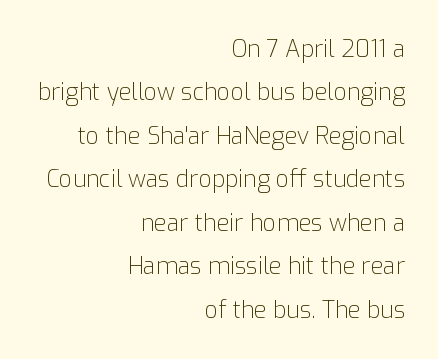
The image shows 23 px text type, upright; set right-aligned, line spacing 1.89x, normal letter spacing, not underlined.
